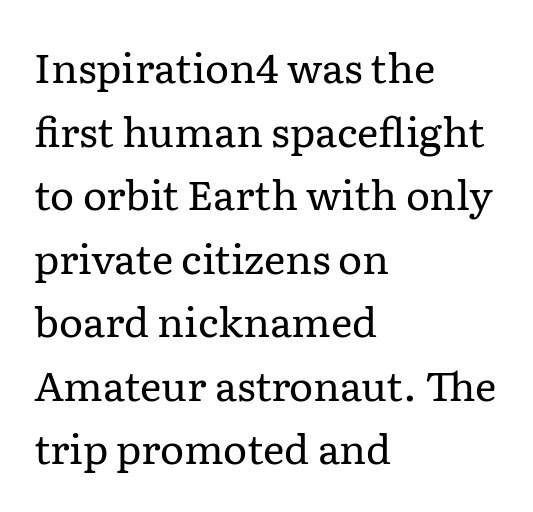
{"serif": "yes", "italic": "no", "bold": "no", "weight": "regular", "width": "normal", "stroke_contrast": "low", "x_height": "medium", "monospaced": "no", "underline": "no", "align": "left", "line_spacing": "normal", "line_spacing_ratio": 1.55, "letter_spacing": "normal", "letter_spacing_em": 0.0, "glyph_px": 41}
